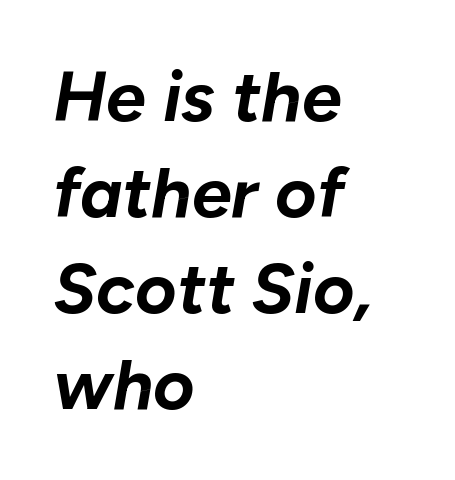
The text block is weighted toward the left margin, trailing off unevenly rightward. Each row of text sits above clean, open space. A dark, heavy texture on the line: the type is bold. The block of text has a typical density, with ordinary space between rows.
